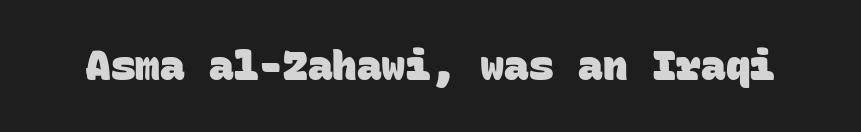
The image shows 41 px heavy sans-serif type, monospaced; set normal letter spacing, not underlined; low stroke contrast and a large x-height.
